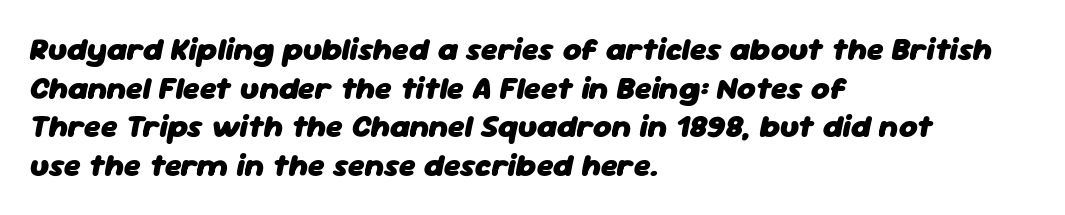
{"italic": "yes", "lean": "right", "slant_degrees": 11, "bold": "yes", "weight": "heavy", "width": "normal", "stroke_contrast": "low", "x_height": "medium", "monospaced": "no", "underline": "no", "align": "left", "line_spacing_ratio": 1.21, "letter_spacing": "normal", "letter_spacing_em": 0.0, "glyph_px": 32}
